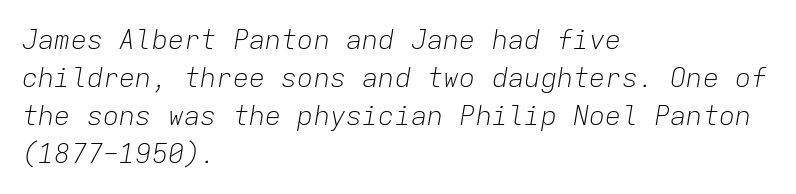
The specimen reads as italic at a glance. Successive baselines arrive at the customary interval. Nothing heavy about these letters — not bold at all. Any mark beneath the type? The region is blank. This rendering uses left alignment, leaving the right contour irregular. The rendering keeps characters at their native spacing.
